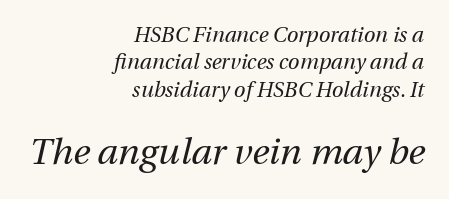
{"italic": "yes", "lean": "right", "slant_degrees": 13, "bold": "no", "weight": "regular", "width": "normal", "stroke_contrast": "medium", "x_height": "medium", "monospaced": "no", "underline": "no", "align": "right", "line_spacing": "normal", "line_spacing_ratio": 1.3, "letter_spacing": "normal", "letter_spacing_em": 0.0, "larger_block": "second", "size_ratio": 1.71, "glyph_px": 36}
